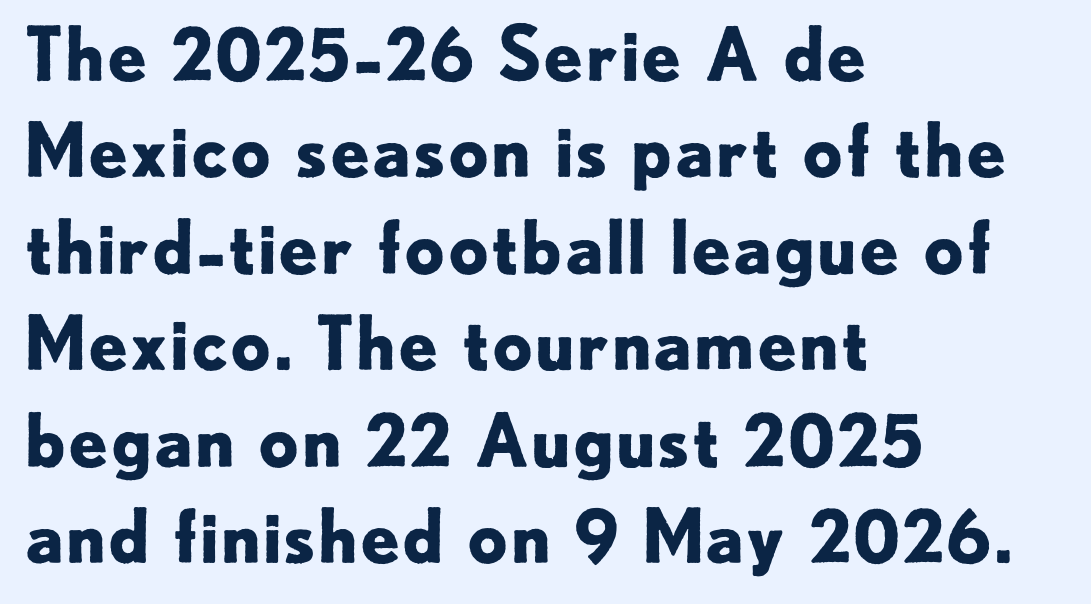
Proportional: the letters do not fall into vertical columns. Casual observation: everything's shoved over to the left. You could call the tracking neutral — neither tight nor loose. The typesetting leans heavy: a genuine bold. Lines of text with bare space underneath. Leading matches the norm, producing a regular column.
